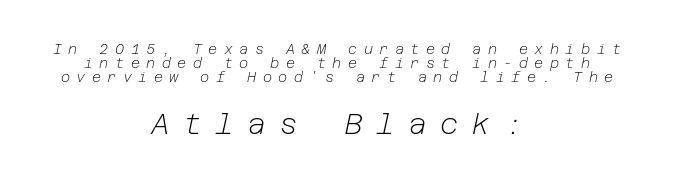
{"italic": "yes", "lean": "right", "slant_degrees": 12, "bold": "no", "weight": "light", "width": "normal", "stroke_contrast": "low", "x_height": "medium", "underline": "no", "align": "center", "line_spacing": "tight", "line_spacing_ratio": 1.01, "letter_spacing": "wide", "letter_spacing_em": 0.46, "larger_block": "second", "size_ratio": 2.07, "glyph_px": 29}
